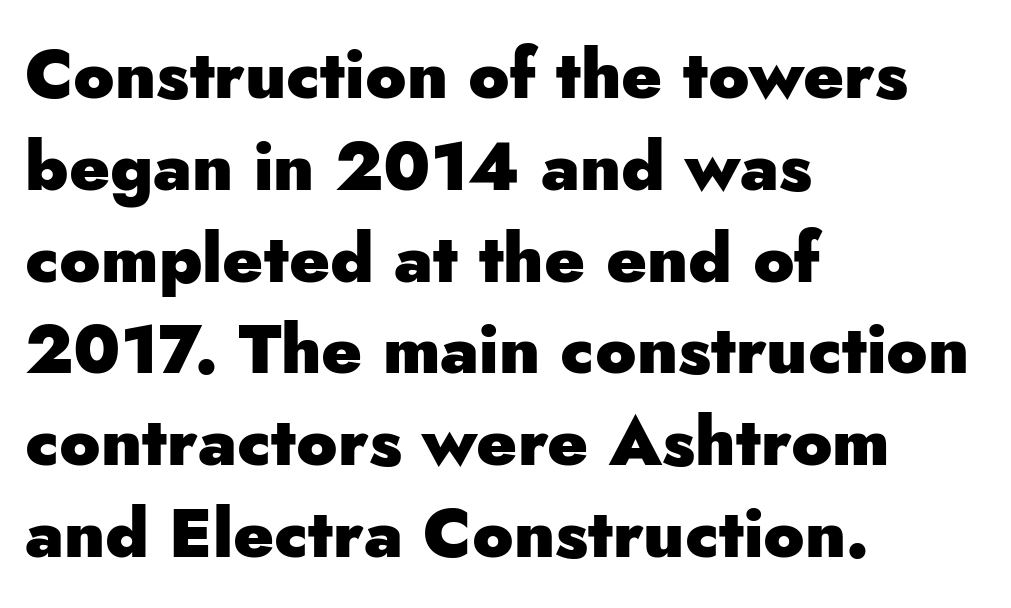
Tracking here is standard; glyphs follow each other at the usual distance. Has an underline been added? It has not. The rendering uses natural spacing where letterforms have individual widths. The setting favours the left margin, as ordinary paragraphs usually do.
